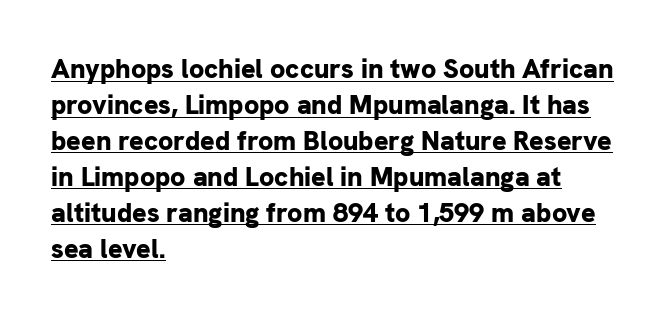
{"italic": "no", "bold": "yes", "underline": "yes", "align": "left", "line_spacing": "normal", "line_spacing_ratio": 1.33, "letter_spacing": "normal", "letter_spacing_em": 0.0, "glyph_px": 27}
